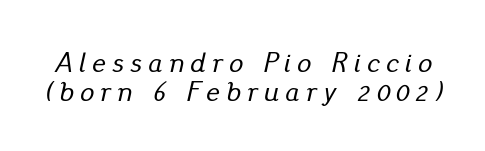
{"italic": "yes", "lean": "right", "slant_degrees": 13, "width": "normal", "stroke_contrast": "low", "x_height": "small", "monospaced": "no", "underline": "no", "line_spacing": "tight", "line_spacing_ratio": 1.03, "letter_spacing": "wide", "letter_spacing_em": 0.23, "glyph_px": 28}
